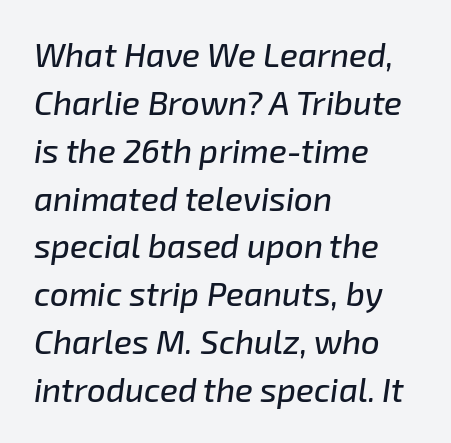
Character widths vary here, with narrow letters taking less room than wide ones. Does the lettering tilt? It does — this is italic. The leading is moderate, giving the passage an even texture. Check under the words: just untouched page. Caption: multi-line text, flush left, ragged right.
